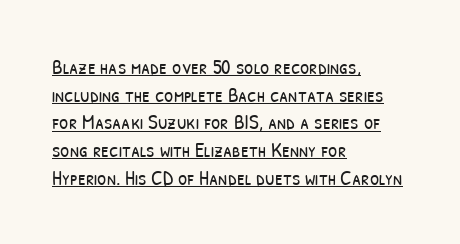
Notice how the passage keeps a crisp vertical edge on the left only. Like a heading marked for emphasis, these lines bear an underscore. This is not heavy type; no bold has been used. Regarding leading, the lines here are spaced in the standard way. Letter spacing: default.
